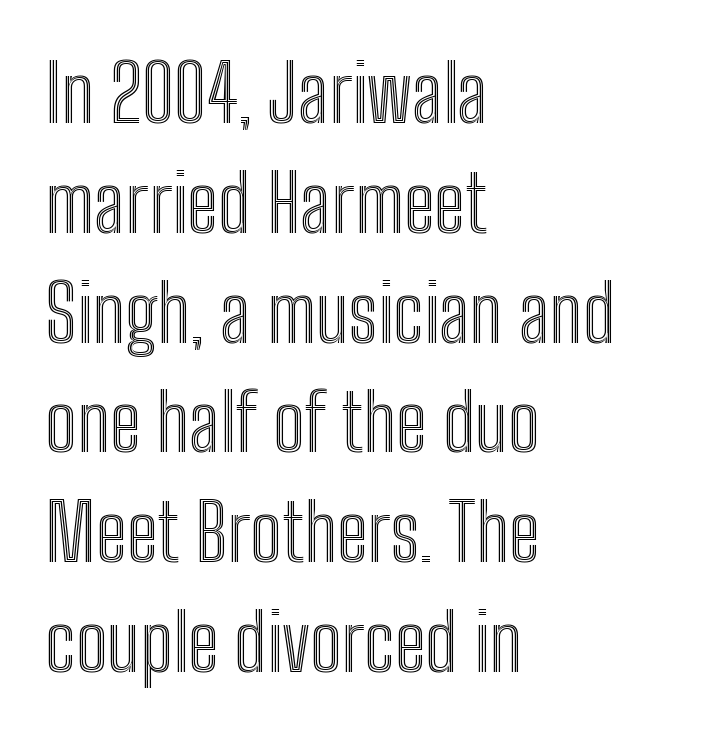
Q: Is the text italic (slanted)? A: No, it is upright.
Q: Is the text underlined? A: No.
Q: How is the paragraph aligned? A: Left-aligned.
Q: Is the spacing between letters normal or unusually wide? A: Normal.
Q: Is the spacing between lines tight, normal or loose? A: Normal.
Q: Width (condensed, normal, or wide)? A: Condensed.
Q: x-height? A: Medium.
Q: Monospaced? A: No.
